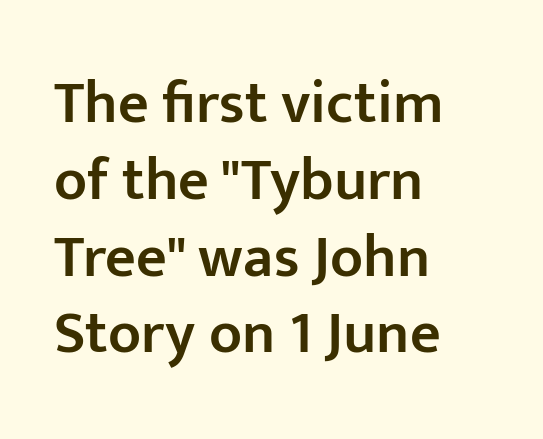
Q: Is the text bold? A: Semi-bold.
Q: Is the text italic (slanted)? A: No, it is upright.
Q: Is the typeface a serif or a sans-serif typeface? A: Sans-serif.
Q: Is the text underlined? A: No.
Q: How is the paragraph aligned? A: Left-aligned.
Q: Is the spacing between letters normal or unusually wide? A: Normal.
Q: Is the spacing between lines tight, normal or loose? A: Normal.
Q: Width (condensed, normal, or wide)? A: Normal.
Q: Stroke contrast? A: Low.
Q: x-height? A: Medium.
Q: Monospaced? A: No.
